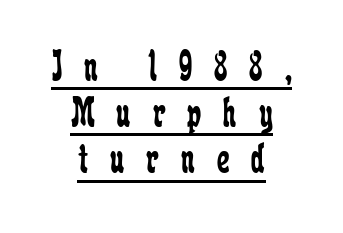
Posture: vertical. This sample has the flowing, uneven cadence of proportional lettering. Both edges are ragged and mirror each other, which tells us the setting is centered. Compared with typical body copy, the letter spacing here is much looser. Honestly, the underline is the first thing you notice here.
